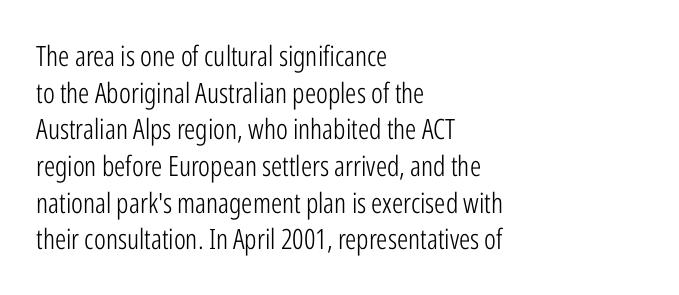
{"serif": "no", "italic": "no", "bold": "no", "weight": "light", "width": "condensed", "stroke_contrast": "low", "x_height": "medium", "monospaced": "no", "underline": "no", "align": "left", "line_spacing": "normal", "line_spacing_ratio": 1.31, "letter_spacing": "normal", "letter_spacing_em": 0.0, "glyph_px": 28}
